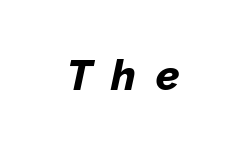
Someone cranked the tracking dial way up on this one. Only glyphs here, with clear space below each row. A typesetter would call this proportional, since set widths differ per character. Rendered with sloped, italic letterforms. Notice how thick the strokes are: this is what a full bold looks like.
